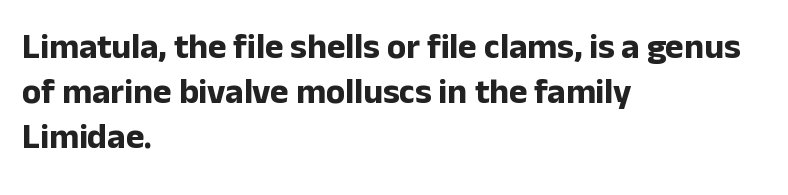
The image shows 35 px bold sans-serif type, upright; set left-aligned, normal line spacing (1.28x), normal letter spacing, not underlined; low stroke contrast and a medium x-height.
